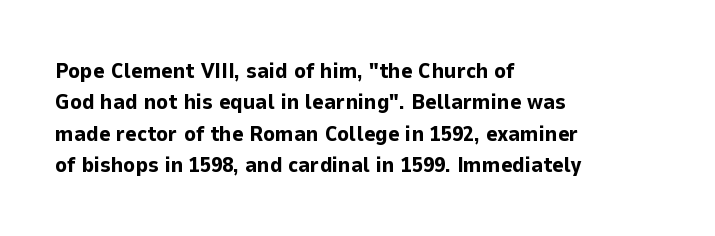
{"italic": "no", "bold": "yes", "underline": "no", "align": "left", "line_spacing": "normal", "line_spacing_ratio": 1.43, "letter_spacing": "normal", "letter_spacing_em": 0.0, "glyph_px": 22}
